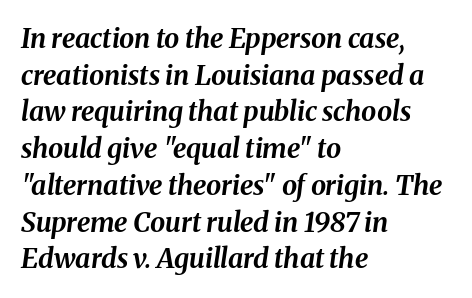
{"italic": "yes", "lean": "right", "slant_degrees": 8, "bold": "yes", "underline": "no", "align": "left", "line_spacing": "normal", "line_spacing_ratio": 1.36, "letter_spacing": "normal", "letter_spacing_em": 0.0, "glyph_px": 27}
